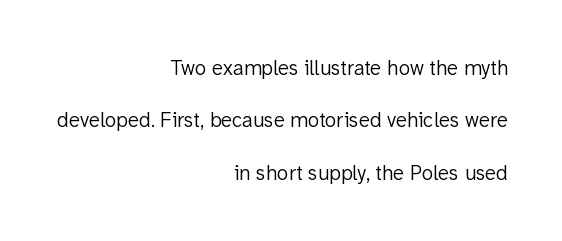
The image shows 21 px text type, upright; set right-aligned, loose line spacing (2.49x), normal letter spacing, not underlined.
